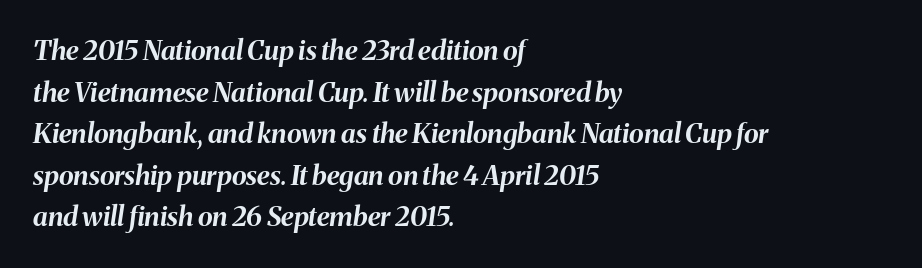
The image shows 27 px bold type, italic (leaning right); set left-aligned, normal line spacing (1.54x), normal letter spacing, not underlined.
